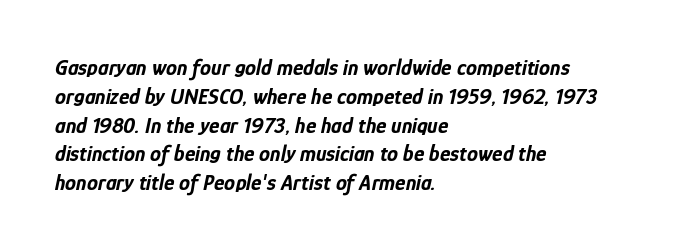
{"italic": "yes", "lean": "right", "slant_degrees": 12, "bold": "yes", "underline": "no", "align": "left", "line_spacing": "normal", "line_spacing_ratio": 1.31, "letter_spacing": "normal", "letter_spacing_em": 0.0, "glyph_px": 22}
